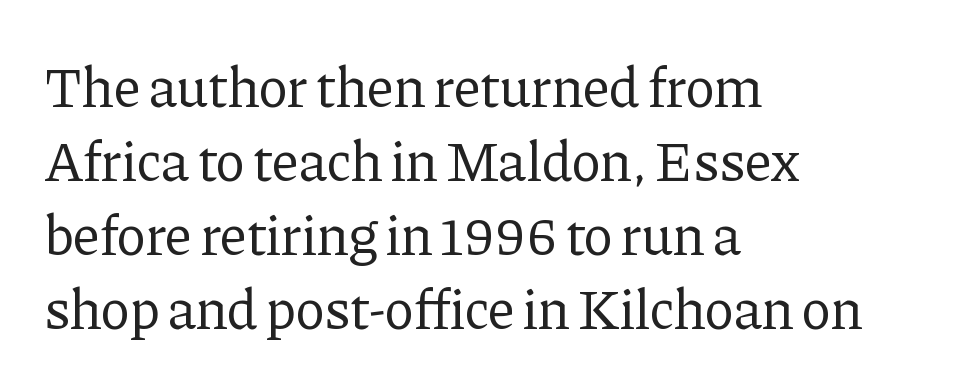
The image shows 56 px regular-weight serif type, upright; set left-aligned, normal line spacing (1.32x), normal letter spacing, not underlined; low stroke contrast and a medium x-height.
